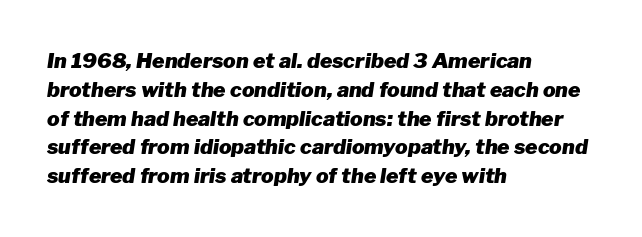
Default kerning and tracking; the words read as compact shapes. Decoration check: the copy has no underline. One-word summary of the alignment: left. Summary of vertical rhythm: regular, with standard interline spacing.
